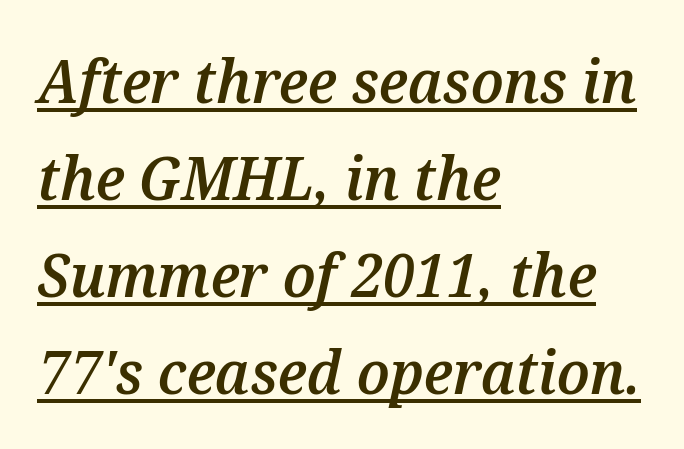
{"italic": "yes", "lean": "right", "slant_degrees": 12, "bold": "semi", "weight": "semibold", "width": "normal", "stroke_contrast": "medium", "x_height": "medium", "monospaced": "no", "underline": "yes", "align": "left", "line_spacing": "normal", "line_spacing_ratio": 1.59, "letter_spacing": "normal", "letter_spacing_em": 0.0, "glyph_px": 61}
